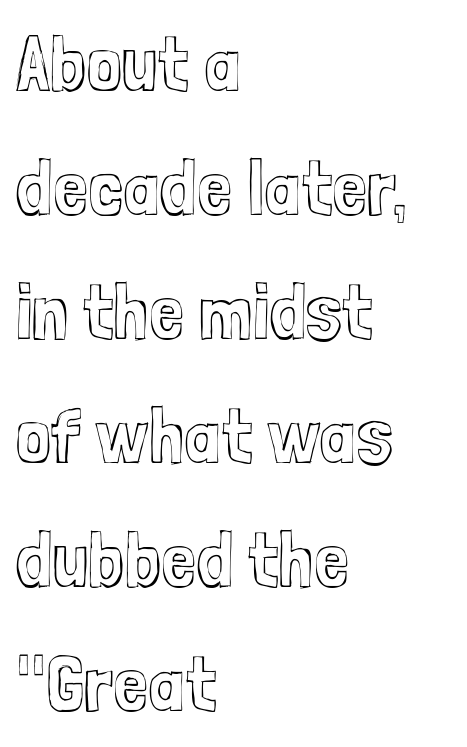
Q: Is the text italic (slanted)? A: No, it is upright.
Q: Is the text underlined? A: No.
Q: How is the paragraph aligned? A: Left-aligned.
Q: Is the spacing between letters normal or unusually wide? A: Normal.
Q: Is the spacing between lines tight, normal or loose? A: Normal.
Q: Width (condensed, normal, or wide)? A: Condensed.
Q: x-height? A: Medium.
Q: Monospaced? A: No.
